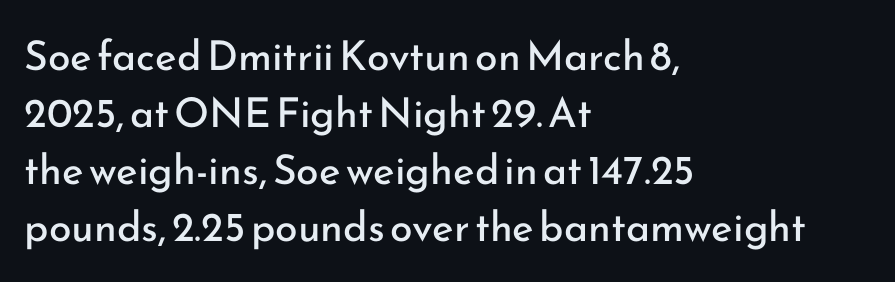
{"serif": "no", "italic": "no", "bold": "no", "weight": "regular", "width": "normal", "stroke_contrast": "low", "x_height": "small", "monospaced": "no", "underline": "no", "align": "left", "line_spacing": "normal", "line_spacing_ratio": 1.39, "letter_spacing": "normal", "letter_spacing_em": 0.0, "glyph_px": 41}
